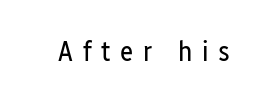
These glyphs show unthickened strokes, regular width or finer. Observe the wide spacing: letters keep a clear distance from each other. Lines of text with bare space underneath. Spacing verdict: proportional, widths tailored to each character.
